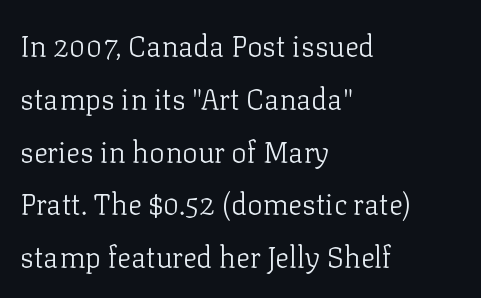
The image shows 29 px light serif type, upright; set left-aligned, line spacing 1.82x, normal letter spacing, not underlined; low stroke contrast and a medium x-height.
